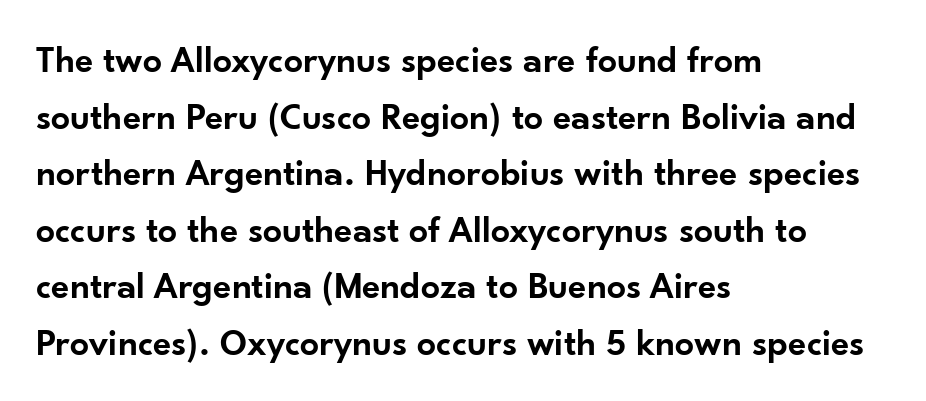
You can tell it's not italic because the verticals are truly vertical. Here the designer chose a conventional face with non-uniform glyph widths. The letterforms sit shoulder to shoulder at normal distance. Line spacing here is normal.
